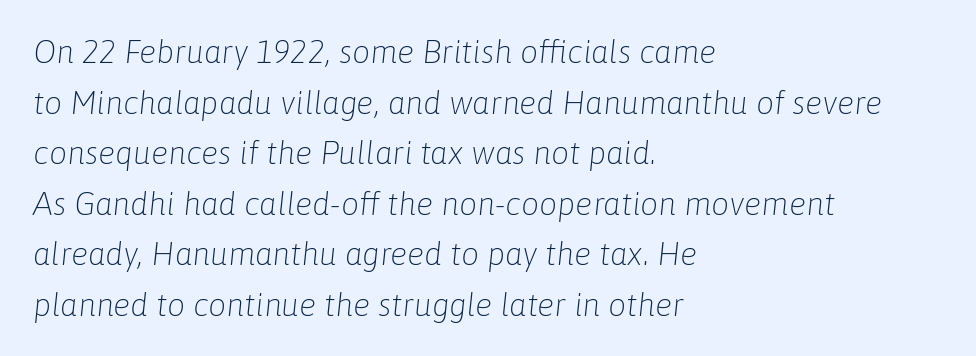
{"italic": "yes", "lean": "right", "slant_degrees": 6, "bold": "no", "weight": "light", "width": "normal", "stroke_contrast": "low", "x_height": "medium", "monospaced": "no", "underline": "no", "align": "left", "line_spacing": "normal", "line_spacing_ratio": 1.58, "letter_spacing": "normal", "letter_spacing_em": 0.0, "glyph_px": 32}
